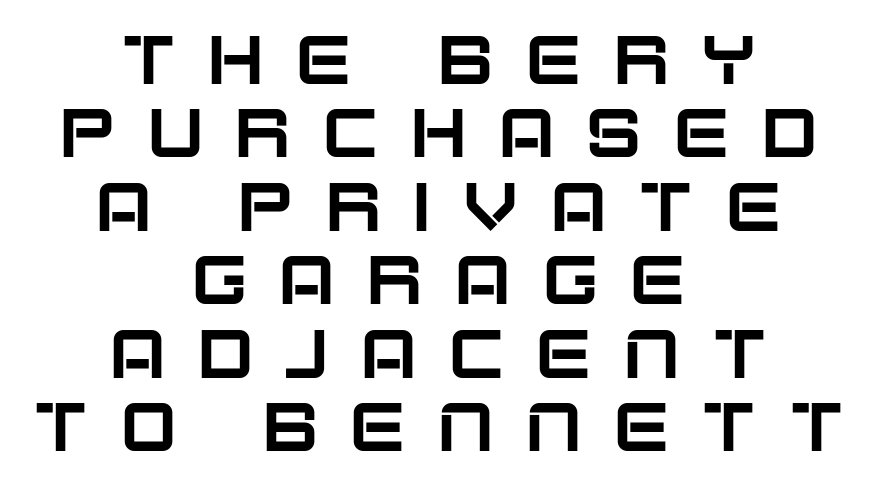
Compared with typical paragraphs, the rows here are closer together. The face used here is proportionally spaced, like ordinary book or web type. Italic: no, the glyphs are upright roman. Tracking here is generous; glyphs stand well apart from one another.
